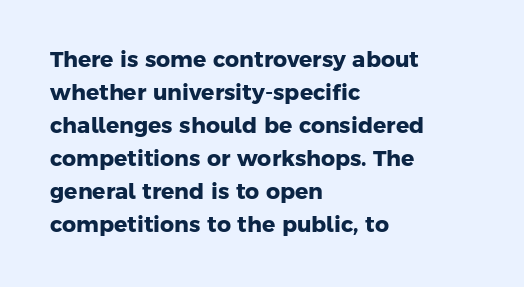
Q: Is the text bold? A: Yes.
Q: Is the text underlined? A: No.
Q: How is the paragraph aligned? A: Left-aligned.
Q: Is the spacing between letters normal or unusually wide? A: Normal.
Q: Is the spacing between lines tight, normal or loose? A: Normal.
